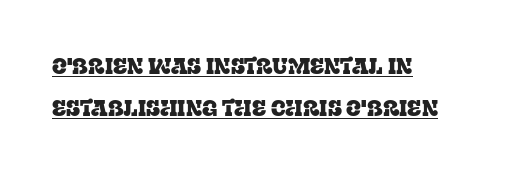
The lettering is marked with a stroke running underneath it. Ordinary non-slanted type is in use. This sample trades compactness for vertical openness between lines. The lines in this sample share a left origin and differ only in where they stop. Tracking value appears to be zero — textbook default spacing.
